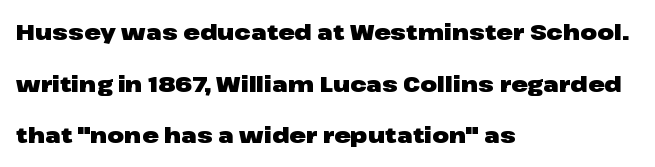
Q: Is the text bold? A: Yes.
Q: Is the text italic (slanted)? A: No, it is upright.
Q: Is the text underlined? A: No.
Q: How is the paragraph aligned? A: Left-aligned.
Q: Is the spacing between letters normal or unusually wide? A: Normal.
Q: Is the spacing between lines tight, normal or loose? A: Loose.
